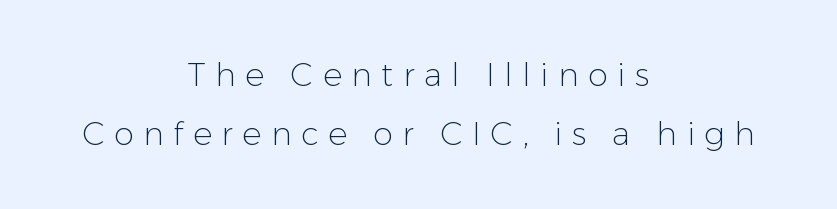
Proportional: the letters do not fall into vertical columns. This is roman type, the default non-slanted kind. Bold? No — there's no thickening of the strokes. A bare baseline throughout the passage.
